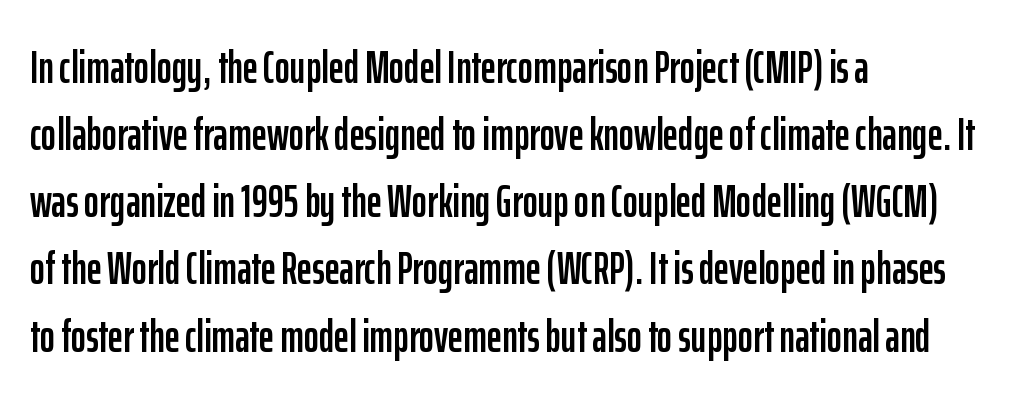
Casual observation: everything's shoved over to the left. I'd call this a sans setting — the letters go barefoot. No italicization has been applied; the sample stays upright. Beneath every word, the page is bare. This sample has the flowing, uneven cadence of proportional lettering.
